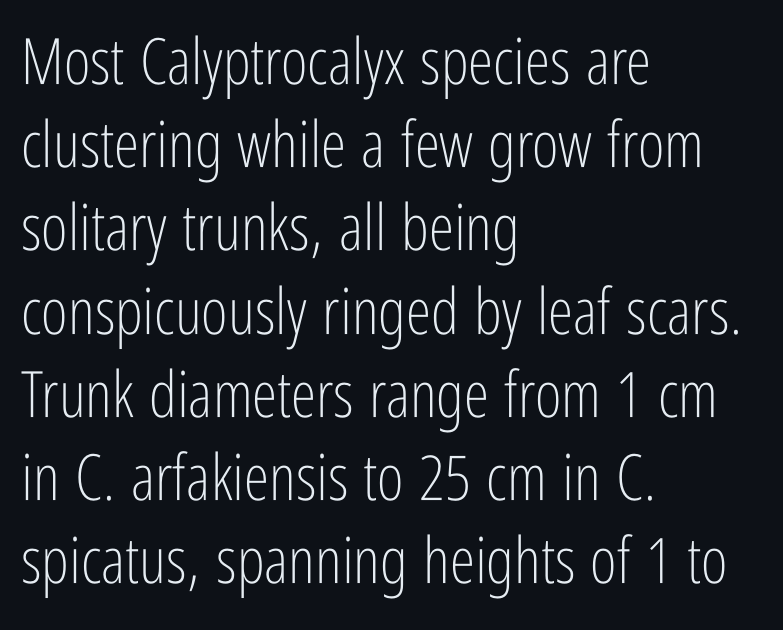
Q: Is the text bold? A: No.
Q: Is the text italic (slanted)? A: No, it is upright.
Q: Is the typeface a serif or a sans-serif typeface? A: Sans-serif.
Q: Is the text underlined? A: No.
Q: How is the paragraph aligned? A: Left-aligned.
Q: Is the spacing between letters normal or unusually wide? A: Normal.
Q: Is the spacing between lines tight, normal or loose? A: Normal.
Q: Width (condensed, normal, or wide)? A: Condensed.
Q: Stroke contrast? A: Low.
Q: x-height? A: Medium.
Q: Monospaced? A: No.
